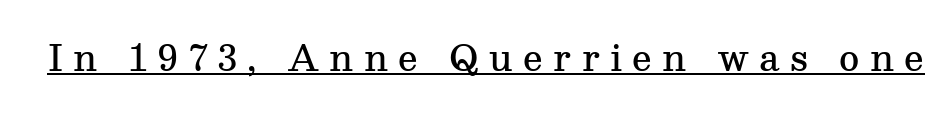
Q: Is the text bold? A: Semi-bold.
Q: Is the text italic (slanted)? A: No, it is upright.
Q: Is the typeface a serif or a sans-serif typeface? A: Serif.
Q: Is the text underlined? A: Yes.
Q: Is the spacing between letters normal or unusually wide? A: Unusually wide.
Q: Width (condensed, normal, or wide)? A: Normal.
Q: Stroke contrast? A: Medium.
Q: x-height? A: Medium.
Q: Monospaced? A: No.
